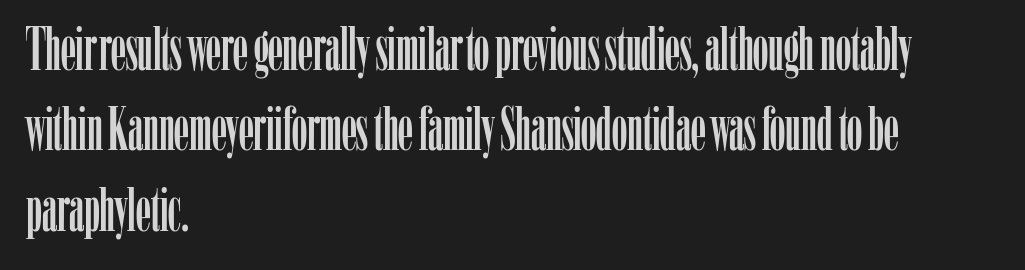
Q: Is the text italic (slanted)? A: No, it is upright.
Q: Is the typeface a serif or a sans-serif typeface? A: Serif.
Q: Is the text underlined? A: No.
Q: How is the paragraph aligned? A: Left-aligned.
Q: Is the spacing between letters normal or unusually wide? A: Normal.
Q: Is the spacing between lines tight, normal or loose? A: Normal.
Q: Width (condensed, normal, or wide)? A: Condensed.
Q: Stroke contrast? A: Low.
Q: x-height? A: Medium.
Q: Monospaced? A: No.
